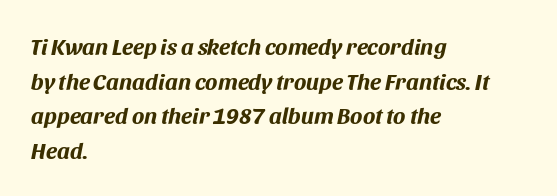
The image shows 23 px bold type, italic (leaning right); set left-aligned, normal line spacing (1.51x), normal letter spacing, not underlined.
